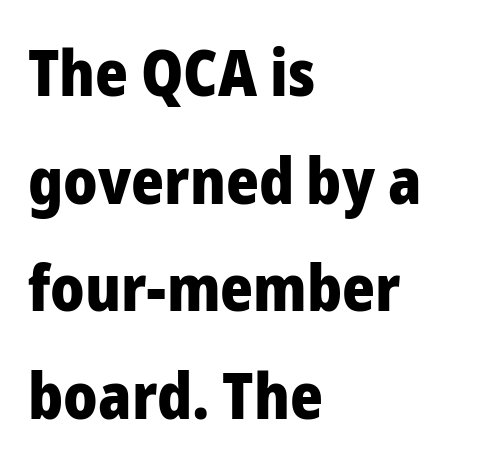
{"serif": "no", "italic": "no", "bold": "yes", "weight": "heavy", "width": "normal", "stroke_contrast": "low", "x_height": "medium", "monospaced": "no", "underline": "no", "align": "left", "line_spacing_ratio": 1.71, "letter_spacing": "normal", "letter_spacing_em": 0.0, "glyph_px": 63}
